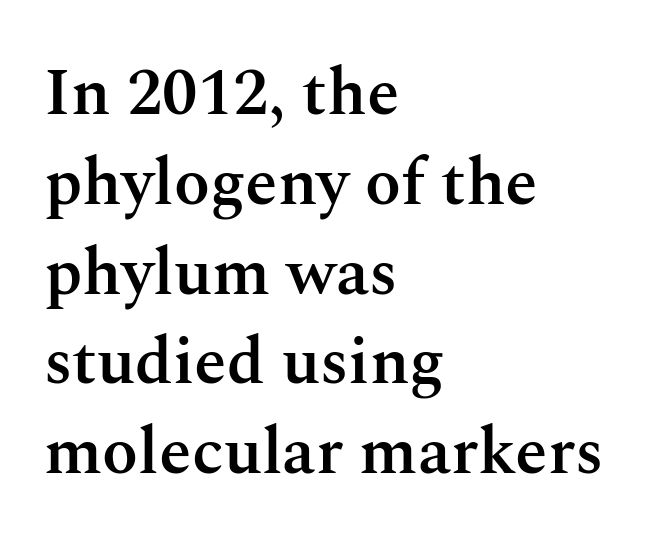
{"serif": "yes", "italic": "no", "bold": "semi", "weight": "semibold", "width": "normal", "stroke_contrast": "medium", "x_height": "medium", "monospaced": "no", "underline": "no", "align": "left", "line_spacing": "normal", "line_spacing_ratio": 1.36, "letter_spacing": "normal", "letter_spacing_em": 0.0, "glyph_px": 66}
